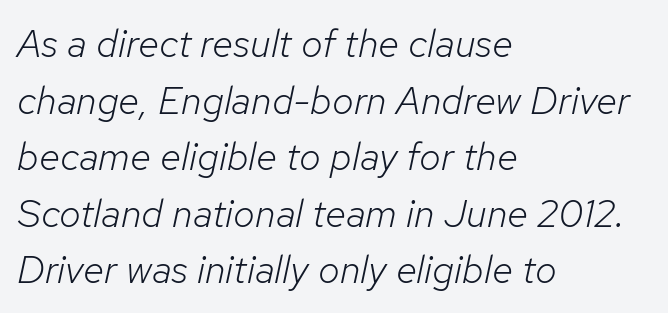
Q: Is the text bold? A: No.
Q: Is the text italic (slanted)? A: Yes, it leans right by about 12 degrees.
Q: Is the text underlined? A: No.
Q: How is the paragraph aligned? A: Left-aligned.
Q: Is the spacing between letters normal or unusually wide? A: Normal.
Q: Is the spacing between lines tight, normal or loose? A: Normal.
Q: Width (condensed, normal, or wide)? A: Normal.
Q: Stroke contrast? A: Low.
Q: x-height? A: Medium.
Q: Monospaced? A: No.
